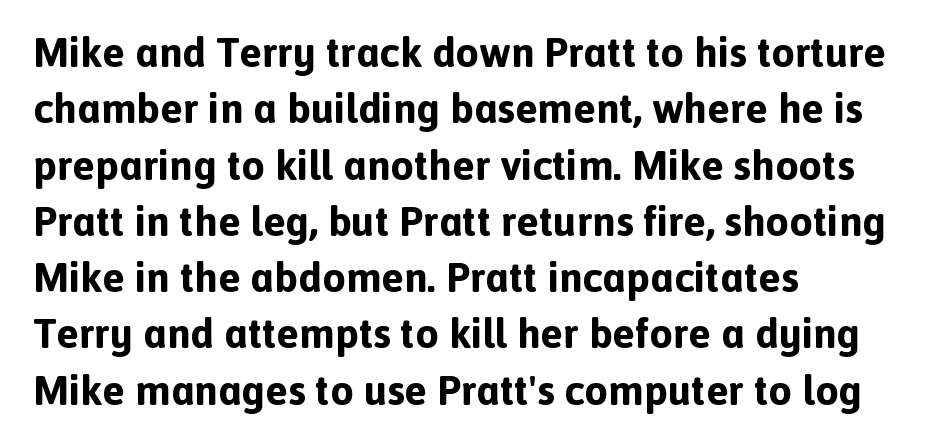
The image shows 42 px bold sans-serif type, upright; set left-aligned, normal line spacing (1.34x), normal letter spacing, not underlined; a medium x-height.
